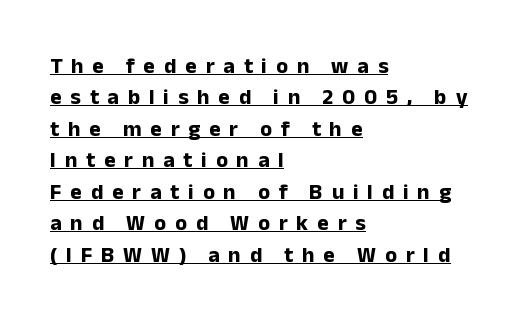
One glance says typical: line gaps are just what's usual. A roman cut, with each character standing at attention. Does the copy run flush right? No — it runs flush left. The sample's only ornament is a line tracing under the words. Each glyph is drawn with heavy, bold strokes.
